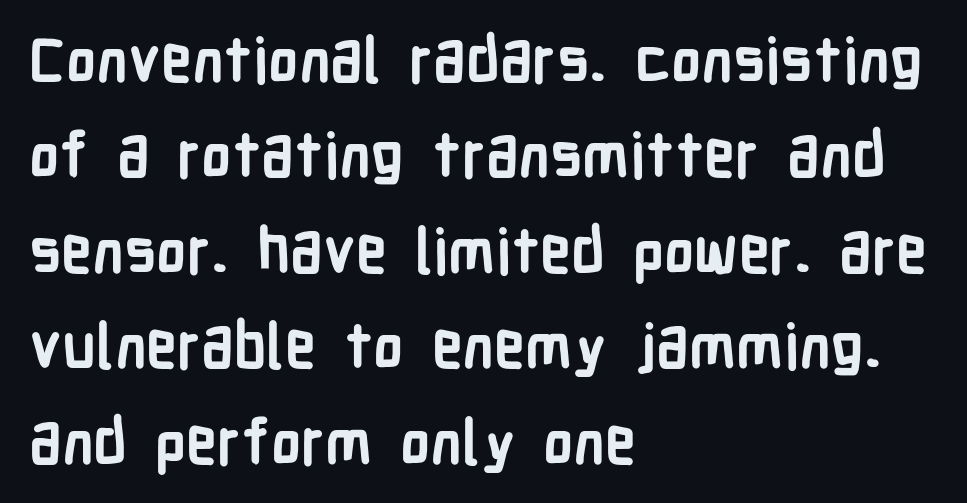
{"serif": "no", "italic": "no", "bold": "yes", "weight": "semibold", "width": "condensed", "stroke_contrast": "low", "x_height": "medium", "monospaced": "no", "underline": "no", "align": "left", "line_spacing": "normal", "line_spacing_ratio": 1.54, "letter_spacing": "normal", "letter_spacing_em": 0.0, "glyph_px": 62}
